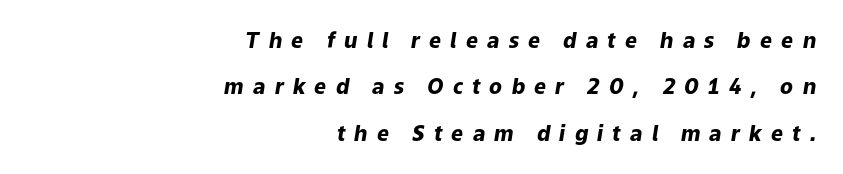
Q: Is the text bold? A: Yes.
Q: Is the text italic (slanted)? A: Yes, it leans right by about 9 degrees.
Q: Is the text underlined? A: No.
Q: How is the paragraph aligned? A: Right-aligned.
Q: Is the spacing between letters normal or unusually wide? A: Unusually wide.
Q: Is the spacing between lines tight, normal or loose? A: Loose.
